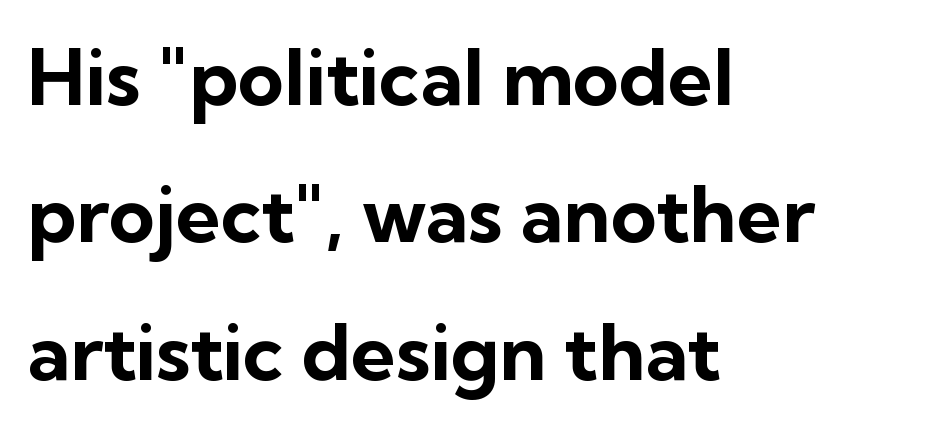
Q: Is the text bold? A: Yes.
Q: Is the text italic (slanted)? A: No, it is upright.
Q: Is the typeface a serif or a sans-serif typeface? A: Sans-serif.
Q: Is the text underlined? A: No.
Q: How is the paragraph aligned? A: Left-aligned.
Q: Is the spacing between letters normal or unusually wide? A: Normal.
Q: Width (condensed, normal, or wide)? A: Normal.
Q: Stroke contrast? A: Low.
Q: x-height? A: Medium.
Q: Monospaced? A: No.
